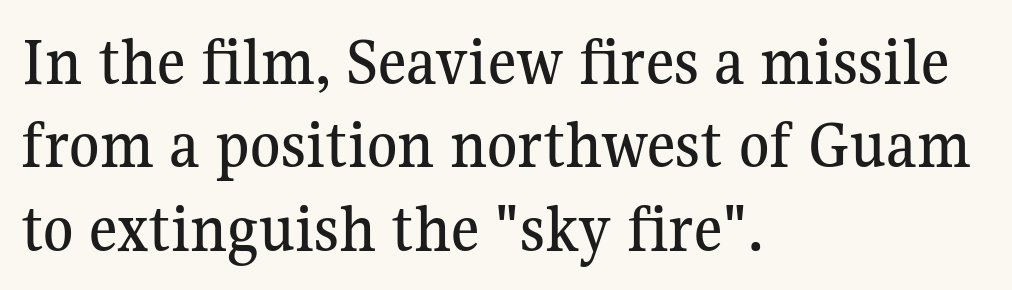
Font category for this specimen: serif. The letters advance in unequal steps, a hallmark of proportional type. Designer's note — italics off, roman on. The string is rendered with underlining switched off.
